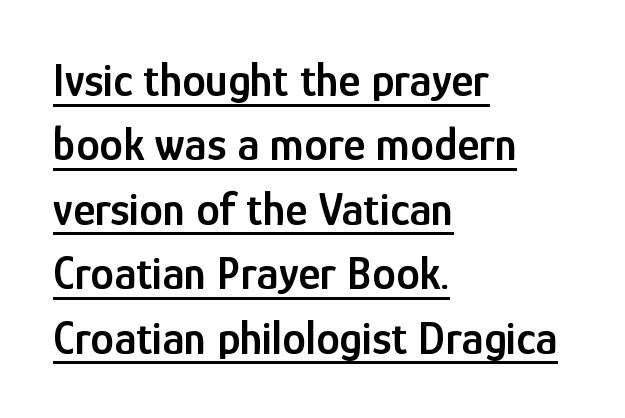
Proportional: the letters do not fall into vertical columns. The letters stand straight up with perfectly vertical stems. This rendering leaves character spacing at its baseline value. The face used here is a semibold: visibly heavier than regular, lighter than bold.
